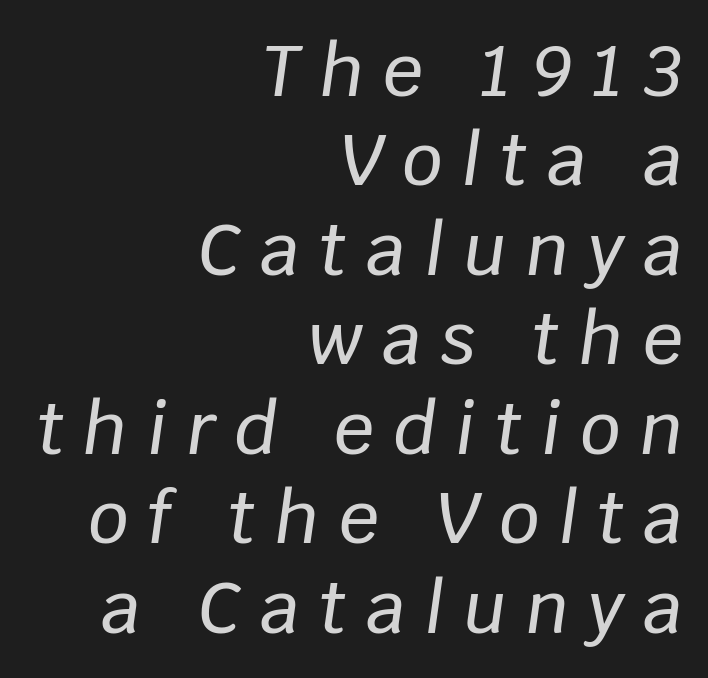
The image shows 71 px text type, italic (leaning right); set right-aligned, normal line spacing (1.26x), unusually wide letter spacing (+0.27 em), not underlined; low stroke contrast and a large x-height.
